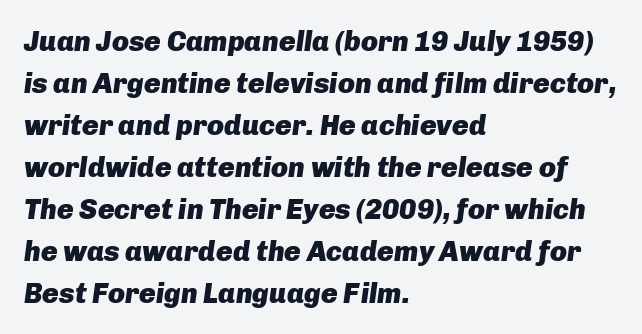
The image shows 28 px heavy type, italic (leaning right); set left-aligned, normal line spacing (1.5x), normal letter spacing, not underlined; low stroke contrast and a medium x-height.
